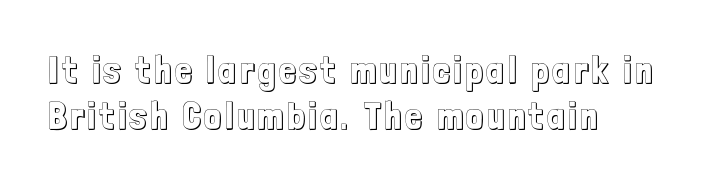
The image shows 37 px condensed type, upright; set left-aligned, line spacing 1.24x, not underlined; a medium x-height.
